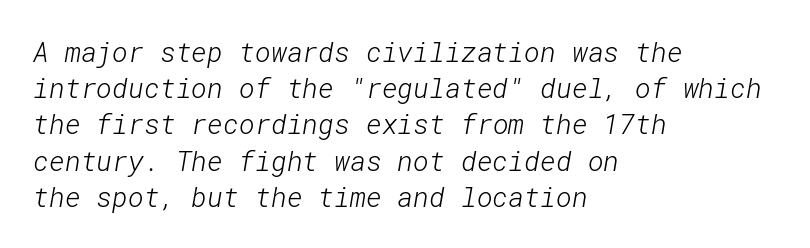
The image shows 27 px text type; set left-aligned, normal line spacing (1.34x), normal letter spacing, not underlined.
